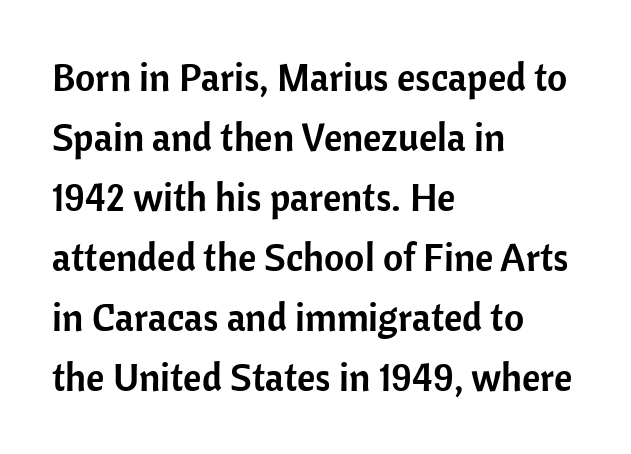
{"serif": "no", "italic": "no", "width": "normal", "stroke_contrast": "low", "x_height": "medium", "monospaced": "no", "underline": "no", "align": "left", "line_spacing": "normal", "line_spacing_ratio": 1.54, "letter_spacing": "normal", "letter_spacing_em": 0.0, "glyph_px": 39}
